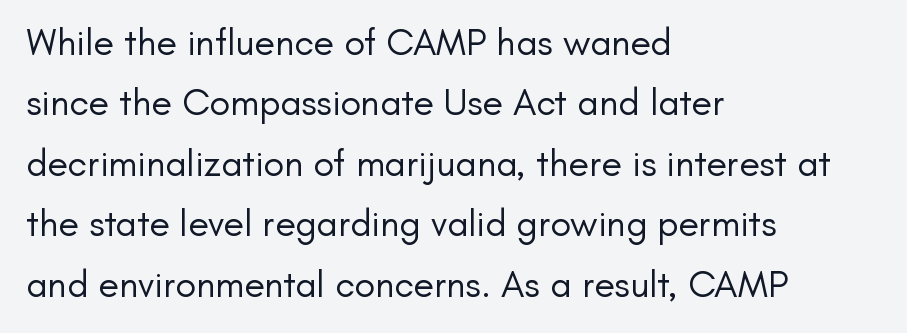
The image shows 38 px regular-weight sans-serif type, upright; set left-aligned, normal line spacing (1.59x), normal letter spacing, not underlined; low stroke contrast and a small x-height.
